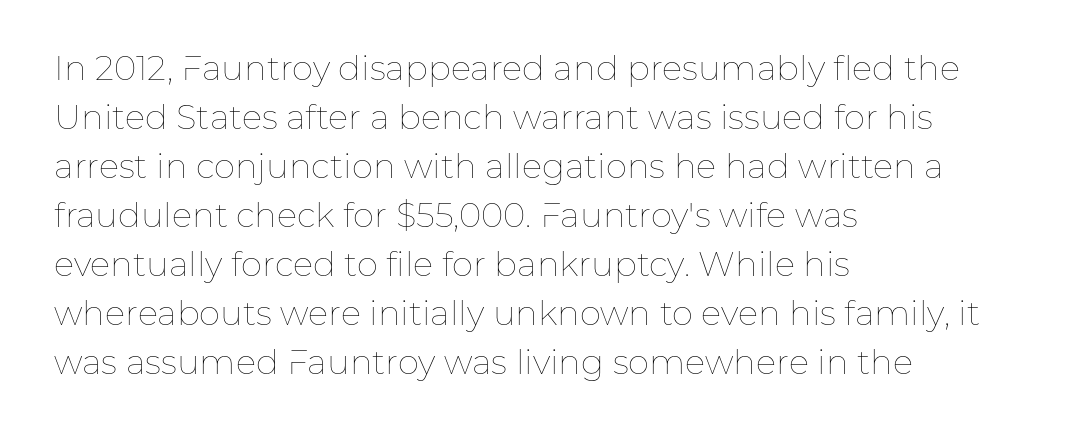
The image shows 34 px thin type, upright; set left-aligned, normal line spacing (1.44x), normal letter spacing, not underlined; low stroke contrast and a medium x-height.
